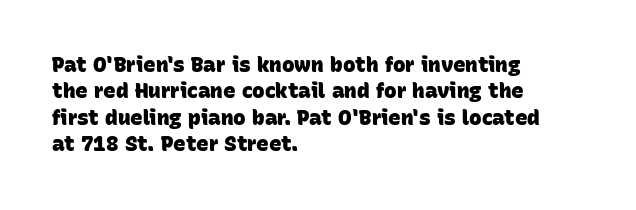
The paragraph shown leans on its left margin. Nobody touched the tracking dial on this one. Whoever set this chose a conventional vertical rhythm. Descender tails drop into unmarked territory.
